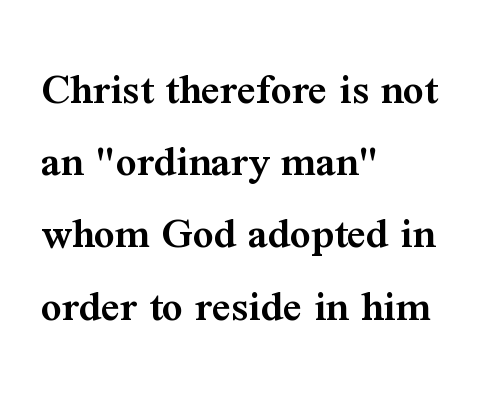
Leading matches the norm, producing a regular column. The zone under the glyphs is completely vacant. Layout note: lines flush left. Little horizontal feet cap the strokes, marking this as serif type. Proportional: the letters do not fall into vertical columns.
